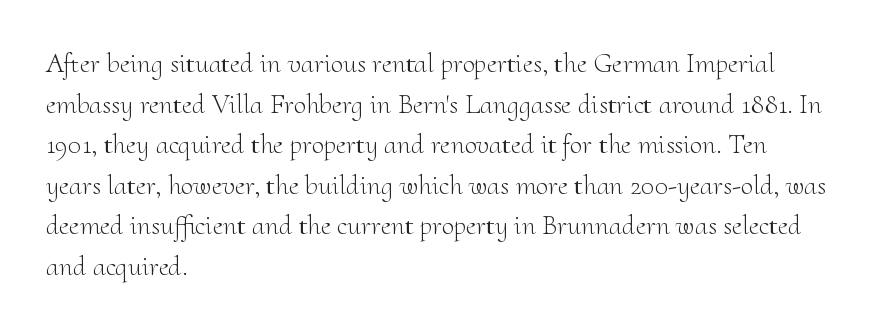
{"serif": "yes", "italic": "no", "bold": "no", "weight": "light", "width": "normal", "stroke_contrast": "medium", "x_height": "small", "monospaced": "no", "underline": "no", "align": "left", "line_spacing": "normal", "line_spacing_ratio": 1.45, "letter_spacing": "normal", "letter_spacing_em": 0.0, "glyph_px": 28}
